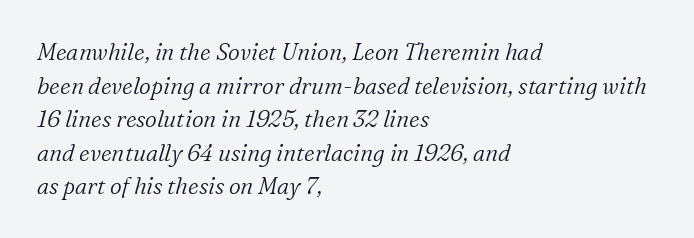
{"italic": "yes", "lean": "right", "slant_degrees": 16, "bold": "no", "underline": "no", "align": "left", "line_spacing": "normal", "line_spacing_ratio": 1.46, "letter_spacing": "normal", "letter_spacing_em": 0.0, "glyph_px": 23}
